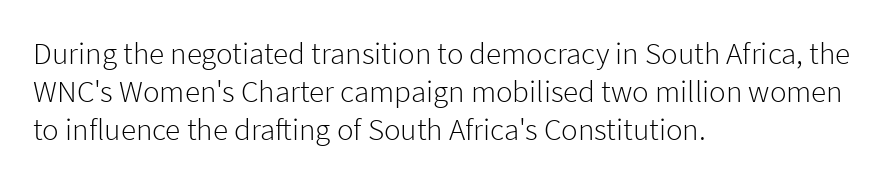
The image shows 31 px light sans-serif type, upright; set left-aligned, line spacing 1.22x, normal letter spacing, not underlined; low stroke contrast and a medium x-height.
